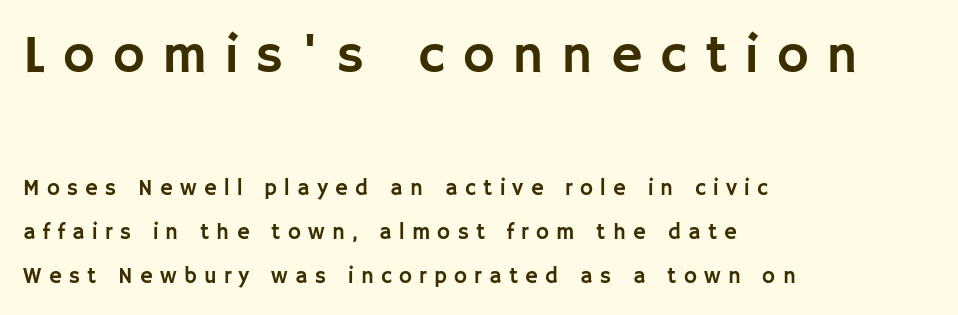
If you squint, the top block still reads clearly — it's the larger of the two. Looks like regular typesetting: each glyph gets only the width it needs. Just letters on the line, the space beneath them empty. The glyphs in this specimen are sans serif. What's the leading like? Stretched, with rows far apart.
